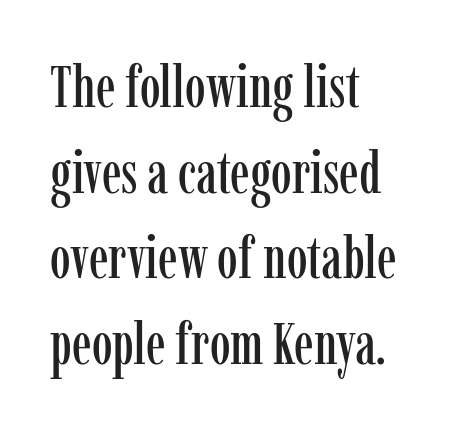
Q: Is the text italic (slanted)? A: No, it is upright.
Q: Is the typeface a serif or a sans-serif typeface? A: Serif.
Q: Is the text underlined? A: No.
Q: How is the paragraph aligned? A: Left-aligned.
Q: Is the spacing between letters normal or unusually wide? A: Normal.
Q: Is the spacing between lines tight, normal or loose? A: Normal.
Q: Width (condensed, normal, or wide)? A: Condensed.
Q: Stroke contrast? A: Low.
Q: x-height? A: Medium.
Q: Monospaced? A: No.
